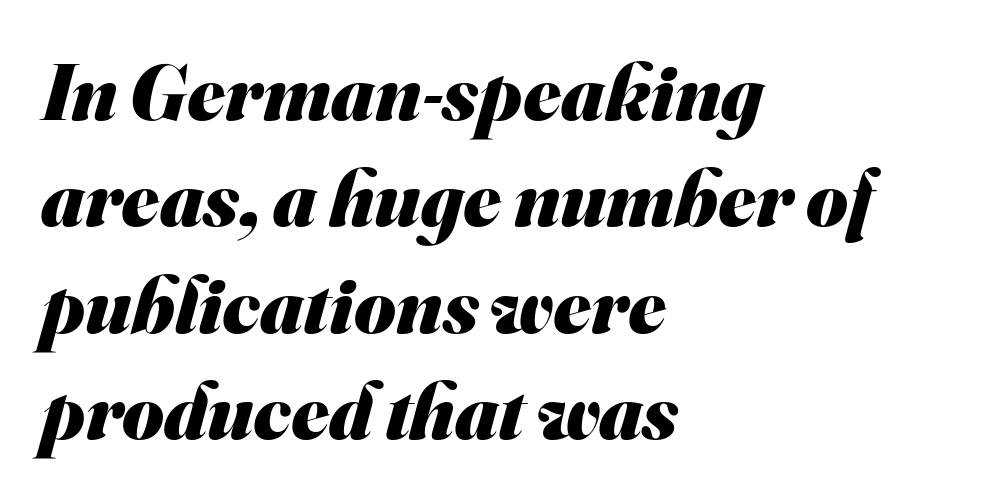
{"serif": "no", "bold": "yes", "weight": "heavy", "width": "normal", "stroke_contrast": "medium", "x_height": "small", "monospaced": "no", "underline": "no", "align": "left", "line_spacing": "normal", "line_spacing_ratio": 1.33, "letter_spacing": "normal", "letter_spacing_em": 0.0, "glyph_px": 80}
